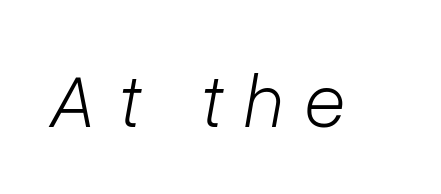
Q: Is the text bold? A: No.
Q: Is the text italic (slanted)? A: Yes, it leans right by about 10 degrees.
Q: Is the text underlined? A: No.
Q: Is the spacing between letters normal or unusually wide? A: Unusually wide.
Q: Width (condensed, normal, or wide)? A: Normal.
Q: Stroke contrast? A: Low.
Q: x-height? A: Medium.
Q: Monospaced? A: No.
